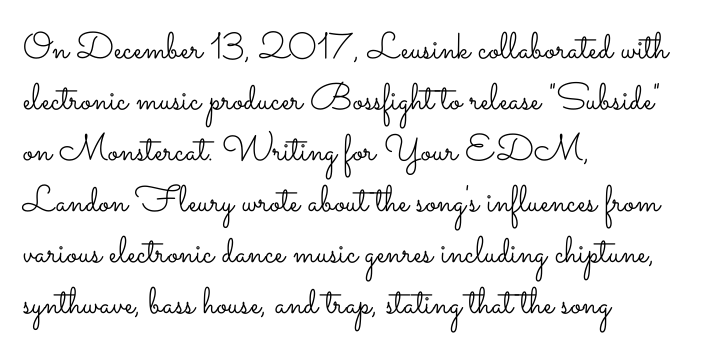
Q: Is the text bold? A: No.
Q: Is the text italic (slanted)? A: Yes.
Q: Is the text underlined? A: No.
Q: How is the paragraph aligned? A: Left-aligned.
Q: Is the spacing between letters normal or unusually wide? A: Normal.
Q: Is the spacing between lines tight, normal or loose? A: Normal.
Q: Width (condensed, normal, or wide)? A: Wide.
Q: Stroke contrast? A: Low.
Q: x-height? A: Small.
Q: Monospaced? A: No.
